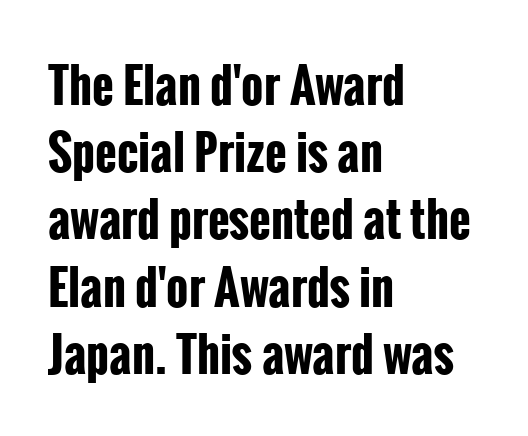
The image shows 47 px bold, condensed sans-serif type, upright; set left-aligned, normal line spacing (1.43x), normal letter spacing, not underlined; low stroke contrast and a medium x-height.
